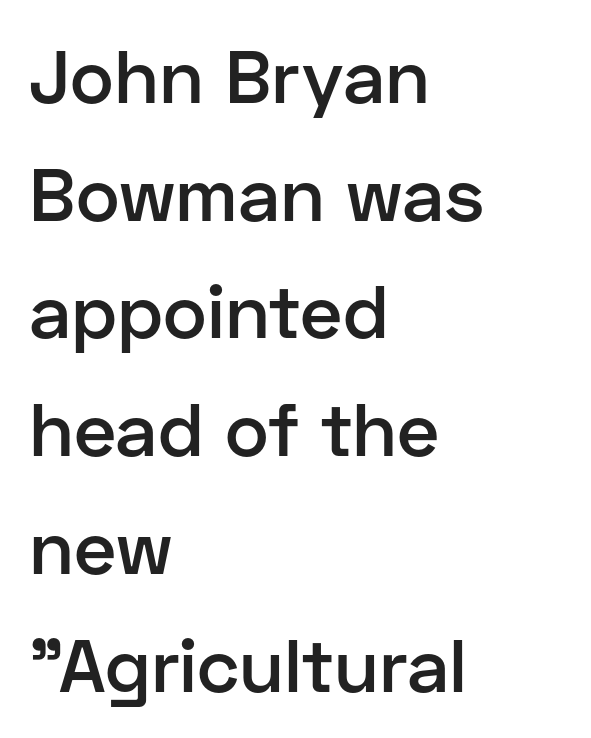
The image shows 75 px semibold sans-serif type, upright; set left-aligned, normal line spacing (1.57x), normal letter spacing, not underlined; low stroke contrast and a medium x-height.
